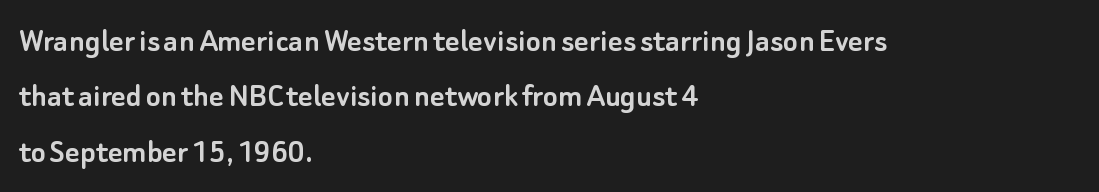
{"serif": "no", "italic": "no", "width": "normal", "stroke_contrast": "low", "x_height": "small", "monospaced": "no", "underline": "no", "align": "left", "line_spacing": "normal", "line_spacing_ratio": 1.58, "letter_spacing": "normal", "letter_spacing_em": 0.0, "glyph_px": 35}
